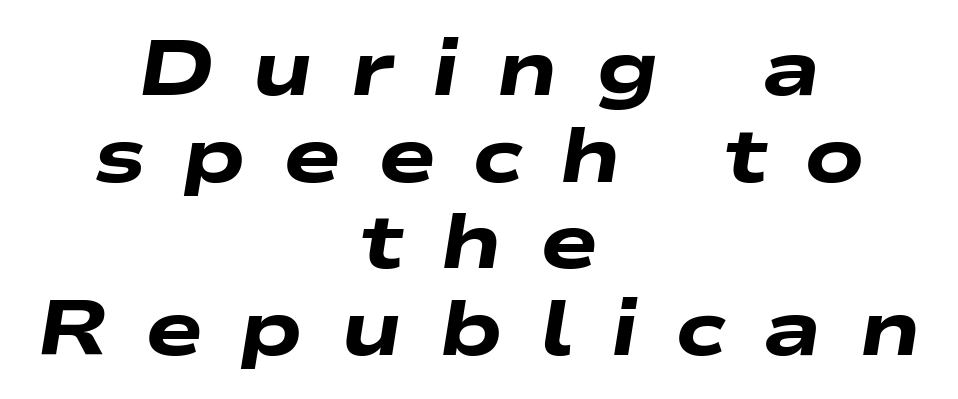
Tracking here is generous; glyphs stand well apart from one another. The whitespace from short lines is split evenly between both sides. Compared with an ordinary text face, these strokes are far heavier — a full bold. The lettering tilts uniformly, giving the passage an italic look. Note the varied advance widths — an 'i' is clearly narrower than an 'm'.
